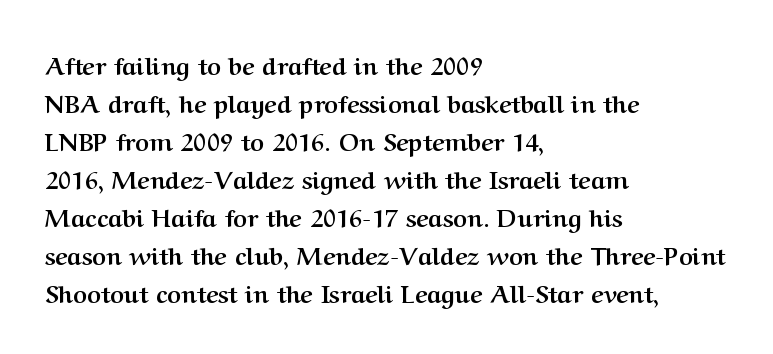
The space between consecutive lines is moderate. Alignment: flush left. The passage shown is not underscored anywhere. The type is set solid horizontally, with unmodified tracking. The characters look thick and weighty, a clear bold. Unlike italic type, these characters show no tilt at all.
